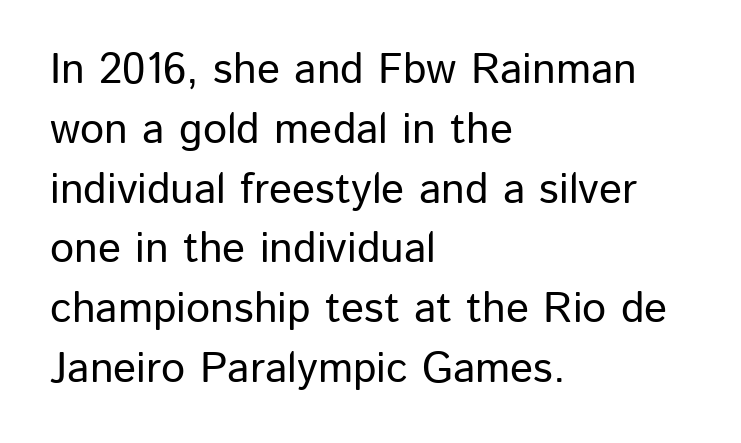
Q: Is the text italic (slanted)? A: No, it is upright.
Q: Is the typeface a serif or a sans-serif typeface? A: Sans-serif.
Q: Is the text underlined? A: No.
Q: How is the paragraph aligned? A: Left-aligned.
Q: Is the spacing between letters normal or unusually wide? A: Normal.
Q: Is the spacing between lines tight, normal or loose? A: Normal.
Q: Width (condensed, normal, or wide)? A: Normal.
Q: Stroke contrast? A: Low.
Q: x-height? A: Medium.
Q: Monospaced? A: No.
